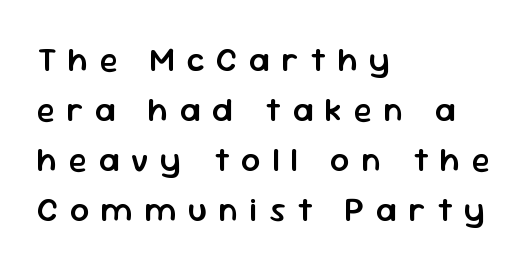
It's the straight-up-and-down kind of type. How are the letters spaced? Widely, with obvious added tracking. Line spacing here is normal. Proportional: the letters do not fall into vertical columns. The sample has been set in demibold, a notch under bold.
